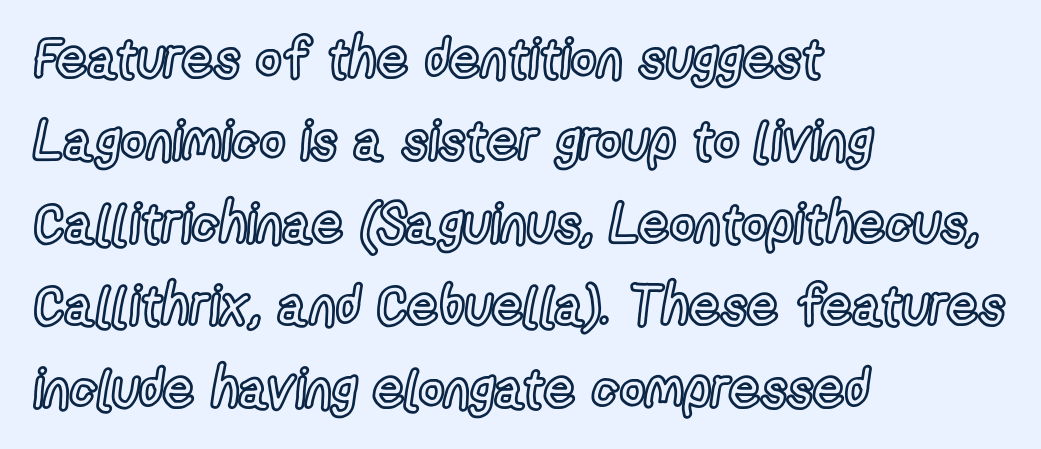
The image shows 55 px condensed type; set left-aligned, normal line spacing (1.5x), normal letter spacing, not underlined; a medium x-height.
